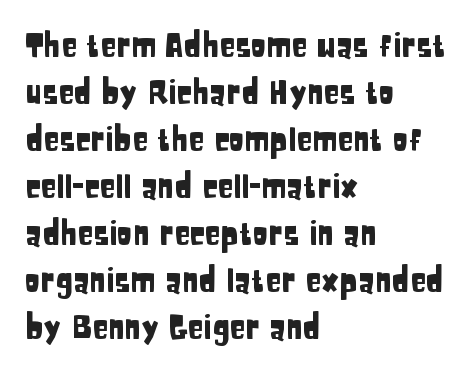
Q: Is the text italic (slanted)? A: No, it is upright.
Q: Is the typeface a serif or a sans-serif typeface? A: Sans-serif.
Q: Is the text underlined? A: No.
Q: How is the paragraph aligned? A: Left-aligned.
Q: Is the spacing between letters normal or unusually wide? A: Normal.
Q: Is the spacing between lines tight, normal or loose? A: Normal.
Q: Width (condensed, normal, or wide)? A: Condensed.
Q: Stroke contrast? A: Low.
Q: x-height? A: Large.
Q: Monospaced? A: No.
